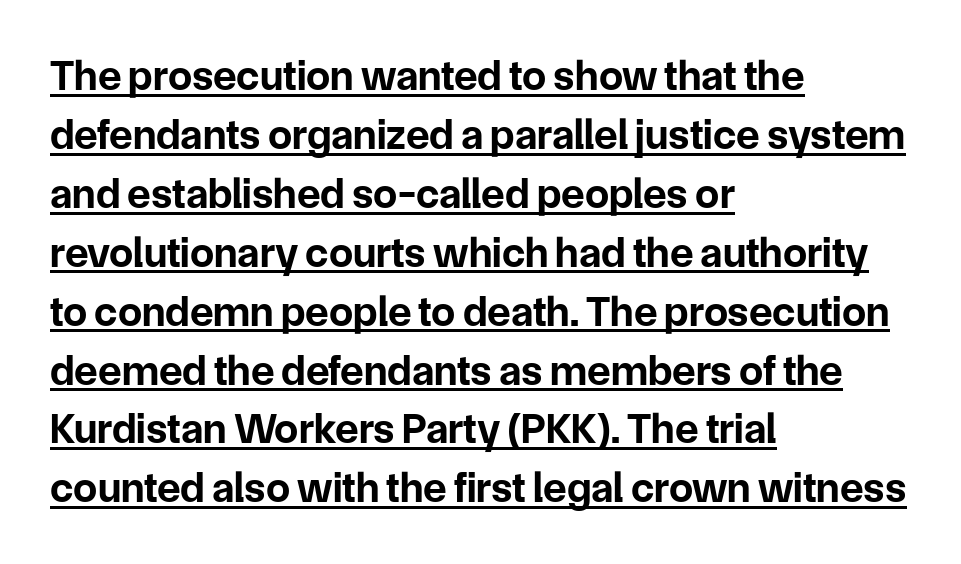
Rows of type keep a routine distance in the vertical direction. Line starts are locked; line ends wander. A baseline rule has been typeset under these characters. Note the varied advance widths — an 'i' is clearly narrower than an 'm'.
